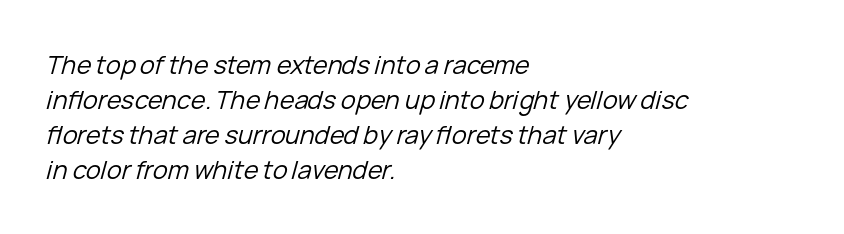
The image shows 25 px text type, italic (leaning right); set left-aligned, normal line spacing (1.4x), normal letter spacing, not underlined.
